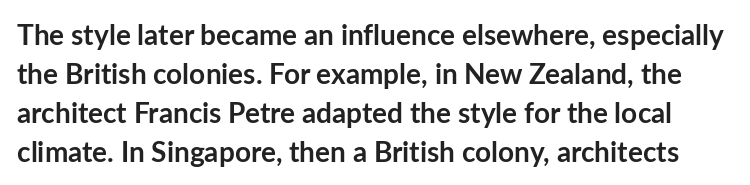
The image shows 28 px semibold sans-serif type, upright; set normal line spacing (1.39x), normal letter spacing, not underlined; low stroke contrast and a medium x-height.
